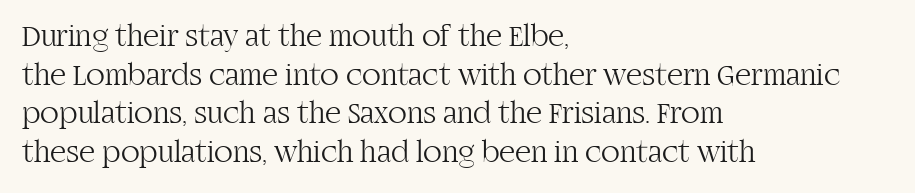
Q: Is the text bold? A: No.
Q: Is the text italic (slanted)? A: No, it is upright.
Q: Is the typeface a serif or a sans-serif typeface? A: Serif.
Q: Is the text underlined? A: No.
Q: How is the paragraph aligned? A: Left-aligned.
Q: Is the spacing between letters normal or unusually wide? A: Normal.
Q: Is the spacing between lines tight, normal or loose? A: Normal.
Q: Width (condensed, normal, or wide)? A: Normal.
Q: Stroke contrast? A: High.
Q: x-height? A: Large.
Q: Monospaced? A: No.
